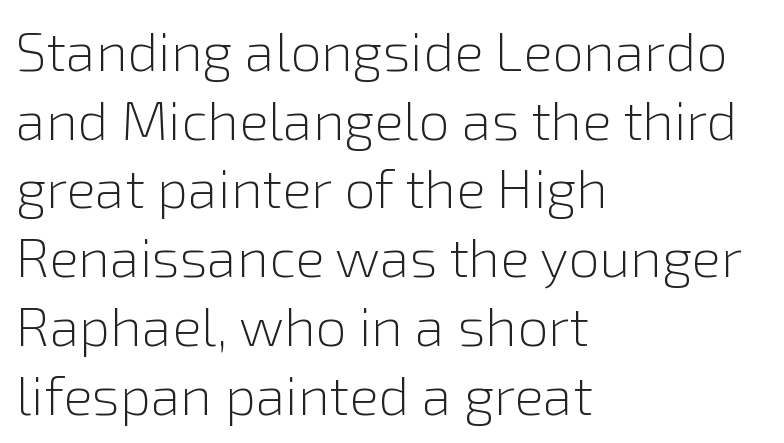
The image shows 55 px light sans-serif type, upright; set left-aligned, normal line spacing (1.25x), normal letter spacing, not underlined; low stroke contrast and a medium x-height.
